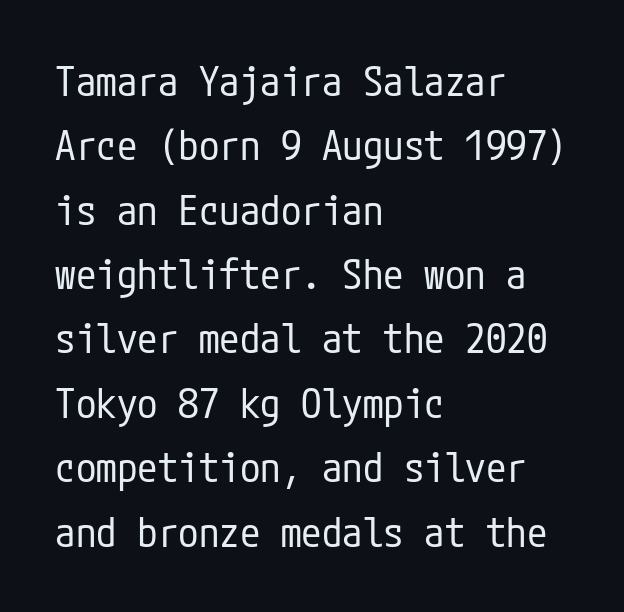
Q: Is the text bold? A: No.
Q: Is the text italic (slanted)? A: No, it is upright.
Q: Is the typeface a serif or a sans-serif typeface? A: Sans-serif.
Q: Is the text underlined? A: No.
Q: How is the paragraph aligned? A: Left-aligned.
Q: Is the spacing between letters normal or unusually wide? A: Normal.
Q: Is the spacing between lines tight, normal or loose? A: Normal.
Q: Width (condensed, normal, or wide)? A: Condensed.
Q: Stroke contrast? A: Low.
Q: x-height? A: Medium.
